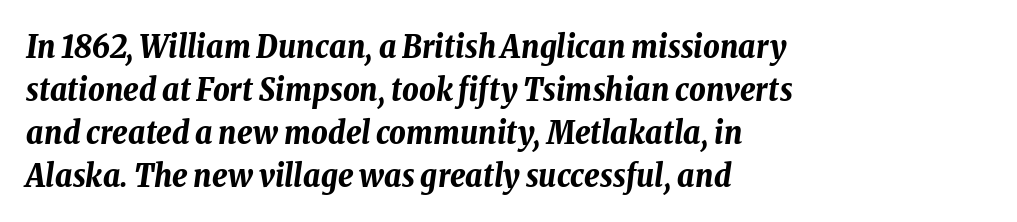
{"italic": "yes", "lean": "right", "slant_degrees": 8, "bold": "yes", "weight": "bold", "width": "condensed", "stroke_contrast": "low", "x_height": "medium", "monospaced": "no", "underline": "no", "align": "left", "line_spacing": "normal", "line_spacing_ratio": 1.34, "letter_spacing": "normal", "letter_spacing_em": 0.0, "glyph_px": 32}
